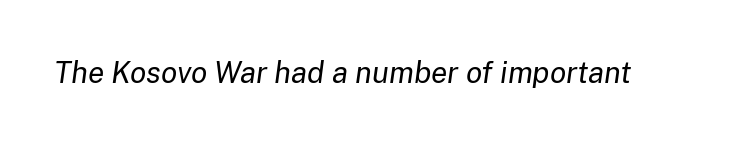
The image shows 30 px regular-weight type, italic (leaning right); set normal letter spacing, not underlined; low stroke contrast and a medium x-height.
